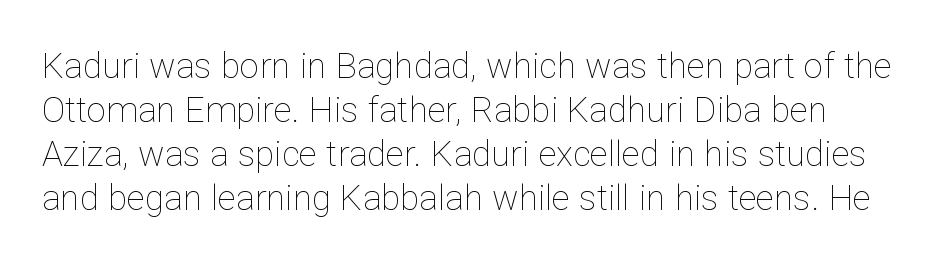
{"italic": "no", "bold": "no", "weight": "thin", "width": "normal", "stroke_contrast": "low", "x_height": "medium", "monospaced": "no", "underline": "no", "line_spacing": "normal", "line_spacing_ratio": 1.26, "letter_spacing": "normal", "letter_spacing_em": 0.0, "glyph_px": 35}
